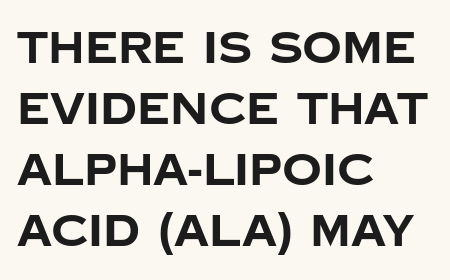
The image shows 44 px bold sans-serif type, upright; set left-aligned, normal line spacing (1.39x), normal letter spacing, not underlined; low stroke contrast and a large x-height.
